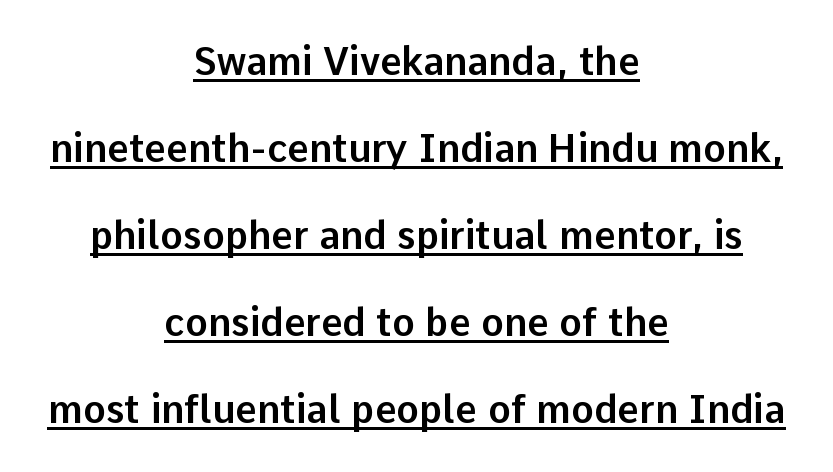
Q: Is the text italic (slanted)? A: No, it is upright.
Q: Is the typeface a serif or a sans-serif typeface? A: Sans-serif.
Q: Is the text underlined? A: Yes.
Q: How is the paragraph aligned? A: Centered.
Q: Is the spacing between letters normal or unusually wide? A: Normal.
Q: Is the spacing between lines tight, normal or loose? A: Loose.
Q: Width (condensed, normal, or wide)? A: Normal.
Q: Stroke contrast? A: Low.
Q: x-height? A: Medium.
Q: Monospaced? A: No.
